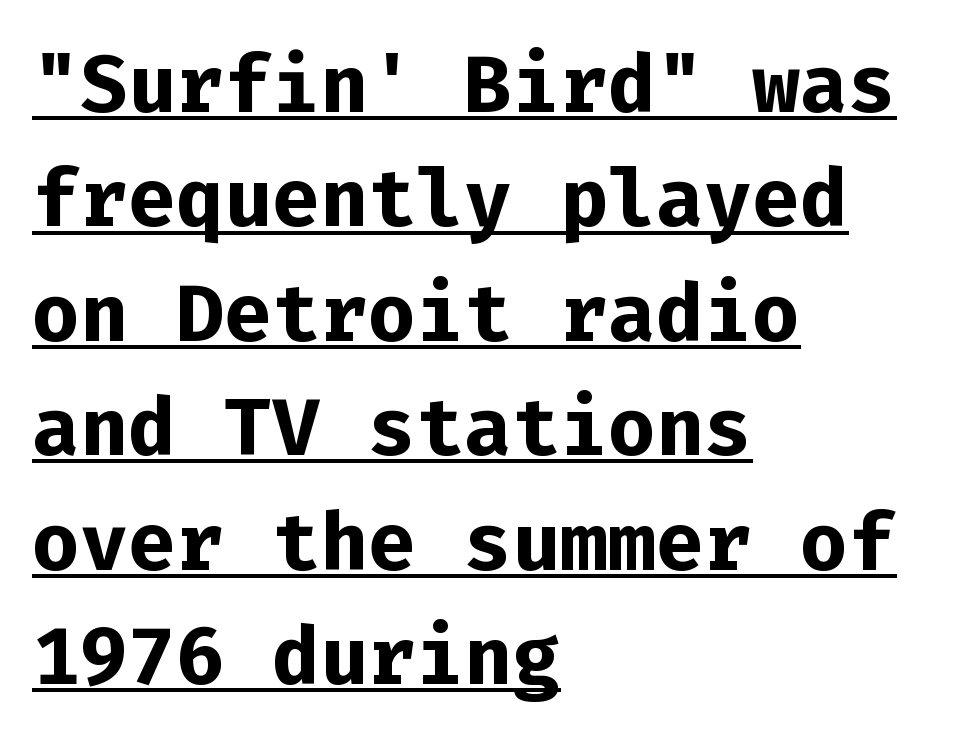
The image shows 80 px bold sans-serif type, upright, monospaced; set left-aligned, normal line spacing (1.43x), normal letter spacing, underlined; low stroke contrast and a medium x-height.
